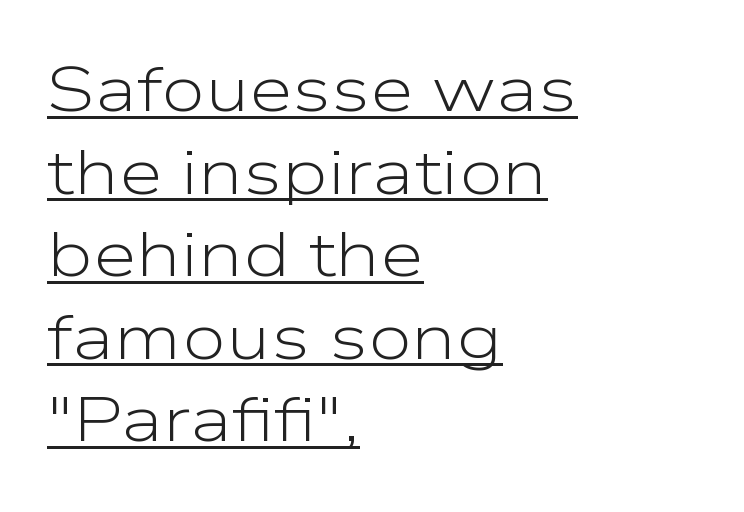
Here the designer chose a conventional face with non-uniform glyph widths. No chunkiness to these letters — they're not bold. The font's upright variant was chosen for this text. I'd call this a sans setting — the letters go barefoot.
